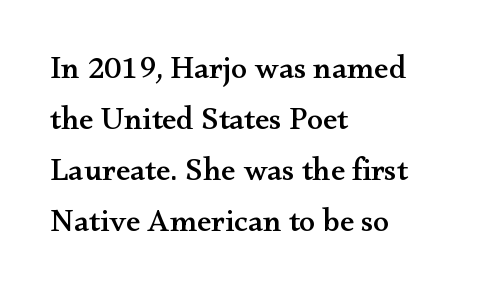
{"serif": "yes", "italic": "no", "width": "wide", "stroke_contrast": "medium", "x_height": "small", "monospaced": "no", "underline": "no", "align": "left", "line_spacing": "normal", "line_spacing_ratio": 1.59, "letter_spacing": "normal", "letter_spacing_em": 0.0, "glyph_px": 32}
